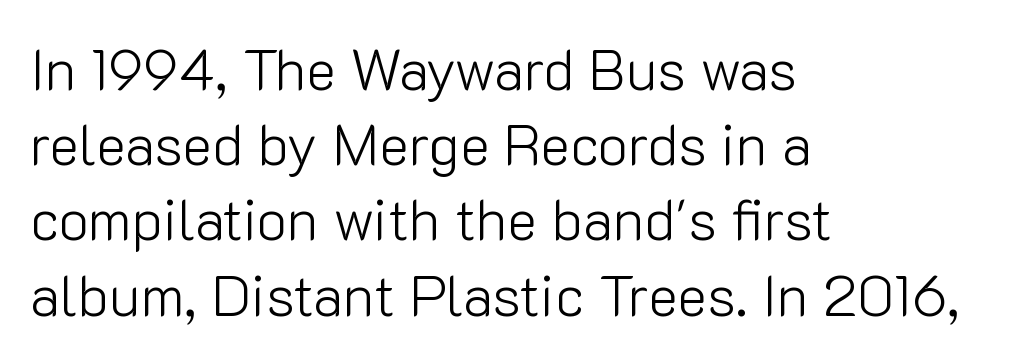
The glyphs in this specimen are sans serif. Characters remain perfectly vertical along every line. Rows of type keep a routine distance in the vertical direction. The passage shown is typed in a proportional face where columns would drift. The typeface has the unassuming heft of standard copy or less.
